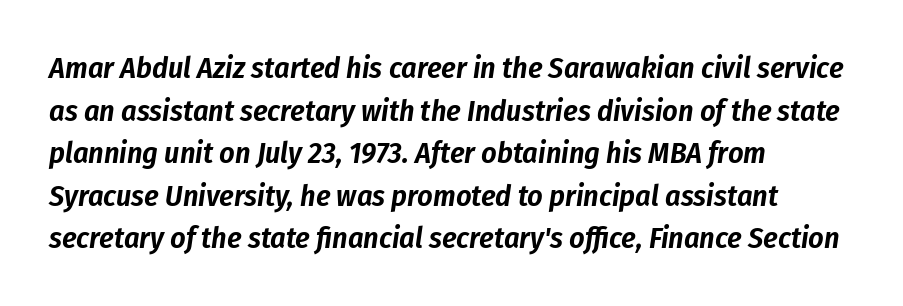
Does the copy run flush right? No — it runs flush left. Line spacing here is normal. Characters are canted at an angle relative to the baseline's perpendicular. Think of a printed novel: that variable character pitch is what you see here.
